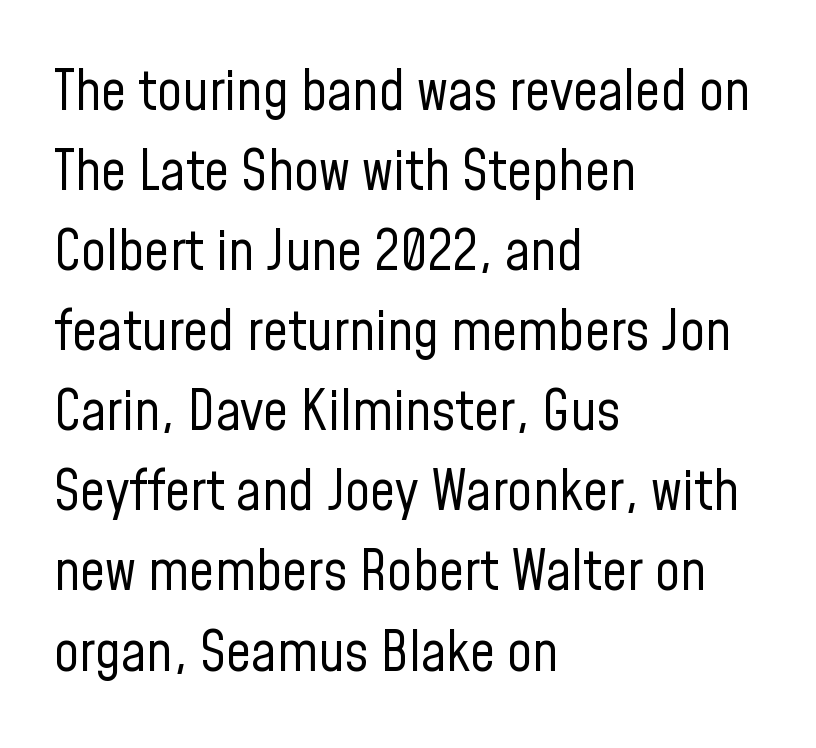
{"serif": "no", "italic": "no", "bold": "no", "weight": "regular", "width": "condensed", "stroke_contrast": "low", "x_height": "medium", "monospaced": "no", "underline": "no", "align": "left", "line_spacing": "normal", "line_spacing_ratio": 1.43, "letter_spacing": "normal", "letter_spacing_em": 0.0, "glyph_px": 56}
